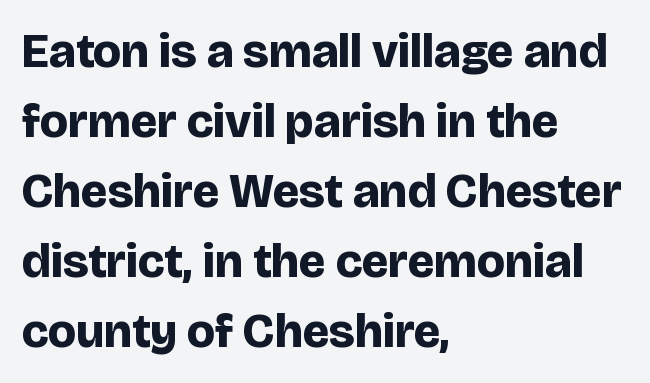
Here the designer chose a conventional face with non-uniform glyph widths. Heavy-handed strokes throughout: this text is bold. The passage shown is not underscored anywhere. You could call the tracking neutral — neither tight nor loose.
